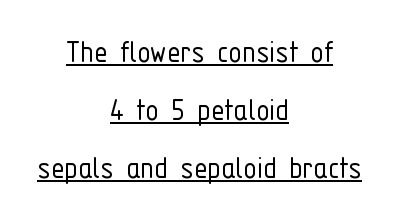
Q: Is the text bold? A: No.
Q: Is the text italic (slanted)? A: No, it is upright.
Q: Is the typeface a serif or a sans-serif typeface? A: Sans-serif.
Q: Is the text underlined? A: Yes.
Q: How is the paragraph aligned? A: Centered.
Q: Is the spacing between letters normal or unusually wide? A: Normal.
Q: Width (condensed, normal, or wide)? A: Condensed.
Q: Stroke contrast? A: Low.
Q: x-height? A: Medium.
Q: Monospaced? A: No.
